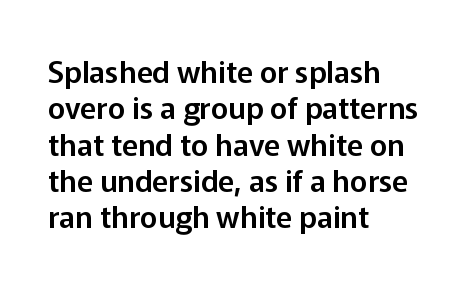
The image shows 30 px sans-serif type, upright; set left-aligned, line spacing 1.21x, normal letter spacing, not underlined; low stroke contrast and a medium x-height.
